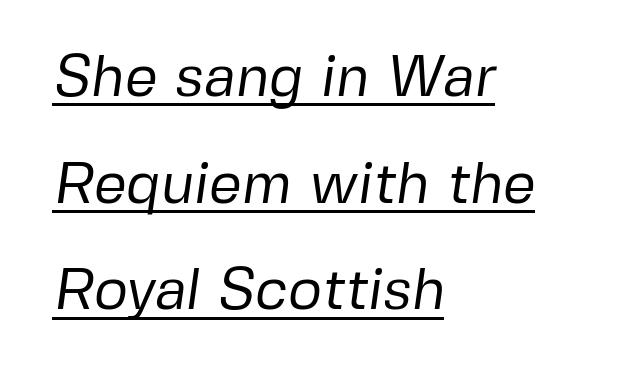
{"serif": "no", "bold": "no", "weight": "regular", "width": "normal", "stroke_contrast": "low", "x_height": "medium", "monospaced": "no", "underline": "yes", "align": "left", "line_spacing_ratio": 1.84, "letter_spacing": "normal", "letter_spacing_em": 0.0, "glyph_px": 58}
